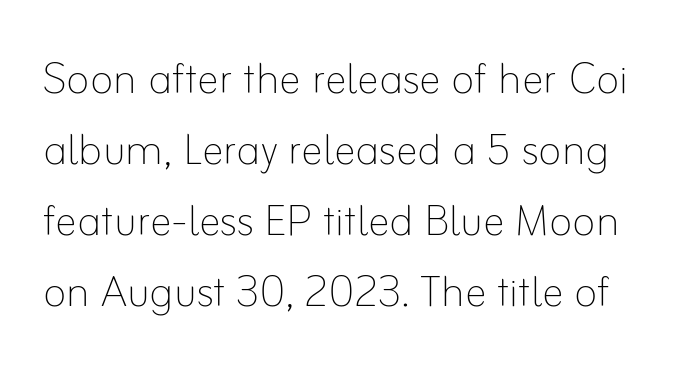
Successive baselines arrive at the customary interval. Note the varied advance widths — an 'i' is clearly narrower than an 'm'. Unmarked baselines from the first word to the last. The lettering stays uniformly vertical, giving the passage a roman look. The font sits on the lighter half of the weight spectrum, regular included. In terms of letterspacing, this is plain default setting.
